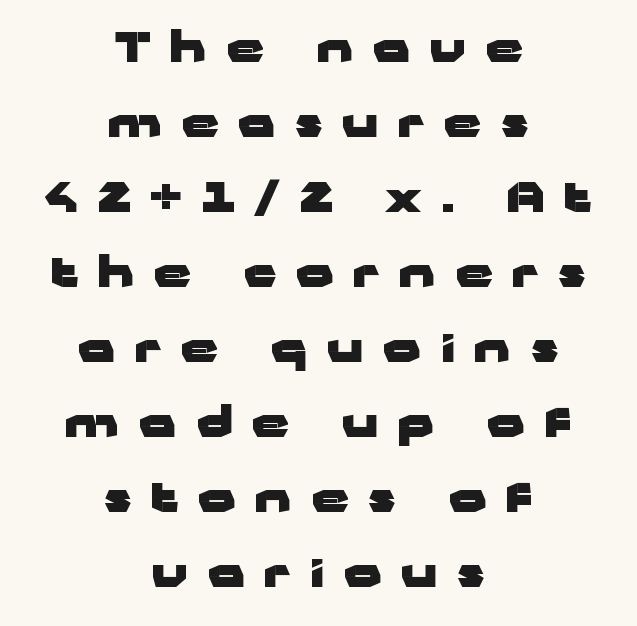
The lettering stays uniformly vertical, giving the passage a roman look. The passage shown has open, widely tracked lettering throughout. Is this a fixed-width face? No — the glyphs have proportional, varying widths. The characters look thick and weighty, a clear bold.
